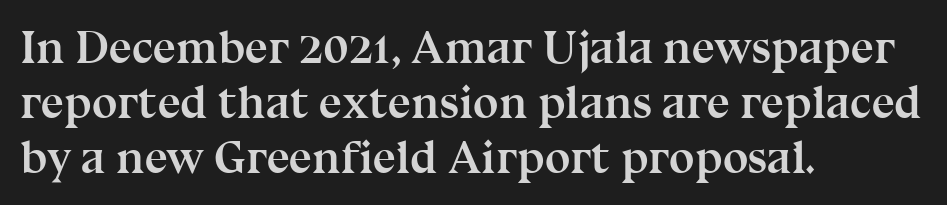
The glyphs in this specimen are seriffed. Quick note: not italic, upright. As a designer I'd log this as weight 700, bold. Do the characters align in a grid? No, the font is proportional. There is no visible air inserted between adjacent glyphs. Horizontally, the lines are justified to the leading edge only.
